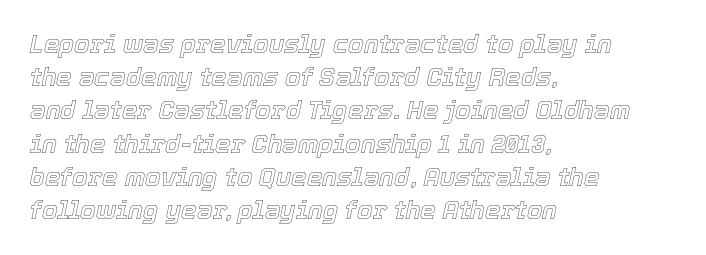
Q: Is the text italic (slanted)? A: Yes, it leans right by about 12 degrees.
Q: Is the text underlined? A: No.
Q: How is the paragraph aligned? A: Left-aligned.
Q: Is the spacing between letters normal or unusually wide? A: Normal.
Q: Is the spacing between lines tight, normal or loose? A: Normal.
